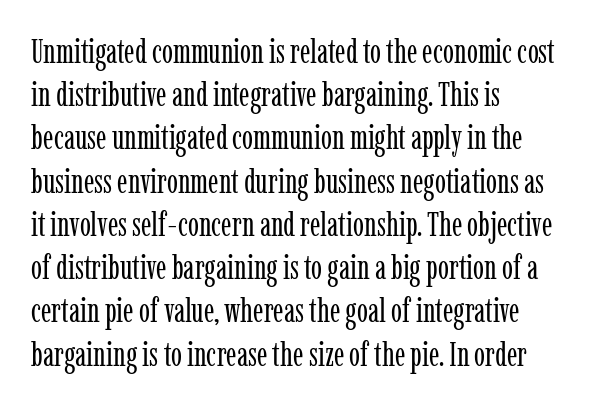
Think of a printed novel: that variable character pitch is what you see here. The letters carry serifs — small finishing strokes at the ends of their stems. A clean baseline with only descenders dipping below it. Leftover space on each line is placed entirely after the last word.
